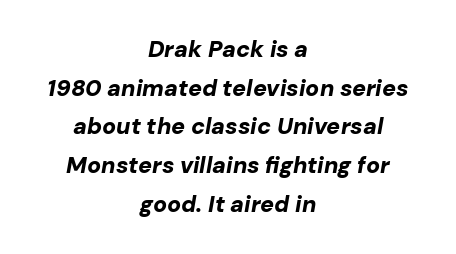
{"italic": "yes", "lean": "right", "slant_degrees": 10, "bold": "yes", "underline": "no", "align": "center", "line_spacing": "normal", "line_spacing_ratio": 1.68, "letter_spacing": "normal", "letter_spacing_em": 0.0, "glyph_px": 23}
